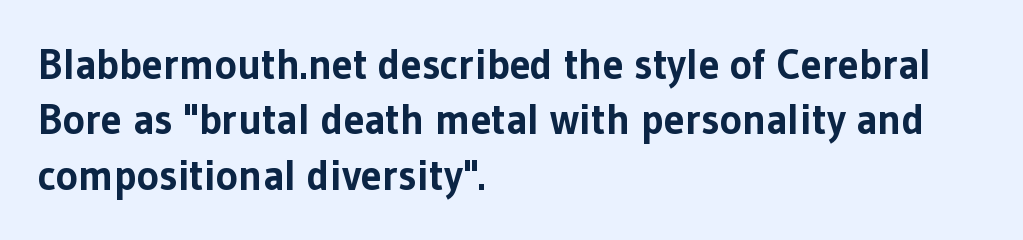
Q: Is the text bold? A: Yes.
Q: Is the text italic (slanted)? A: No, it is upright.
Q: Is the typeface a serif or a sans-serif typeface? A: Sans-serif.
Q: Is the text underlined? A: No.
Q: How is the paragraph aligned? A: Left-aligned.
Q: Is the spacing between letters normal or unusually wide? A: Normal.
Q: Is the spacing between lines tight, normal or loose? A: Normal.
Q: Width (condensed, normal, or wide)? A: Normal.
Q: Stroke contrast? A: Low.
Q: x-height? A: Medium.
Q: Monospaced? A: No.
